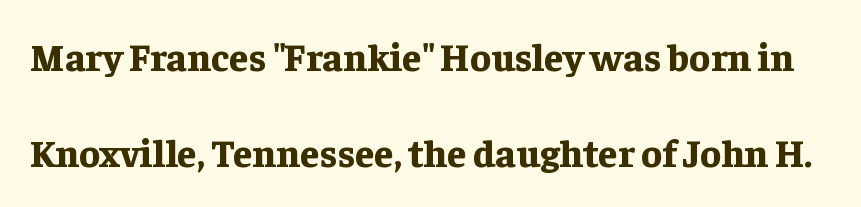
Q: Is the text bold? A: Yes.
Q: Is the text italic (slanted)? A: No, it is upright.
Q: Is the typeface a serif or a sans-serif typeface? A: Serif.
Q: Is the text underlined? A: No.
Q: Is the spacing between letters normal or unusually wide? A: Normal.
Q: Is the spacing between lines tight, normal or loose? A: Loose.
Q: Width (condensed, normal, or wide)? A: Normal.
Q: Stroke contrast? A: Low.
Q: x-height? A: Medium.
Q: Monospaced? A: No.
